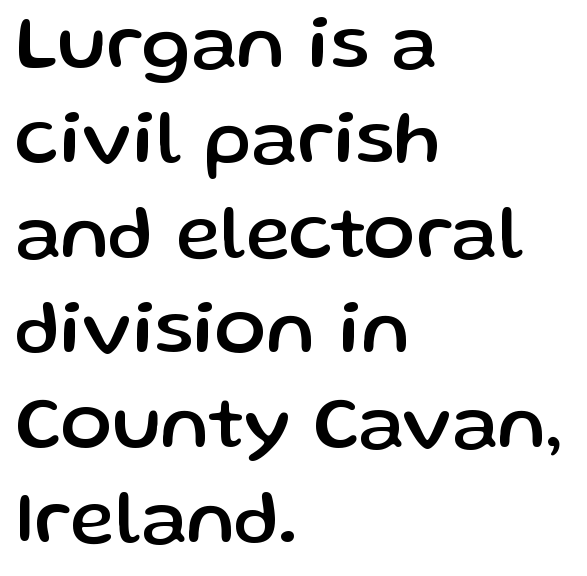
{"serif": "no", "italic": "no", "width": "normal", "stroke_contrast": "low", "x_height": "medium", "monospaced": "no", "underline": "no", "align": "left", "line_spacing": "normal", "line_spacing_ratio": 1.25, "letter_spacing": "normal", "letter_spacing_em": 0.0, "glyph_px": 76}
